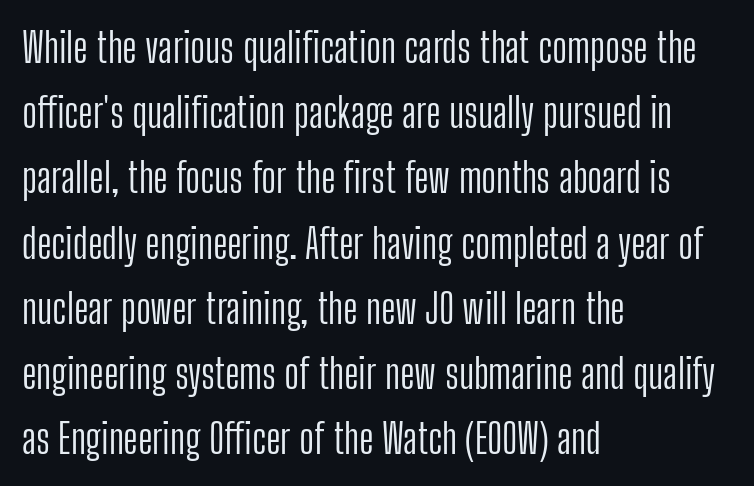
No chunkiness to these letters — they're not bold. Do the characters align in a grid? No, the font is proportional. A student would call this left alignment; a typographer would say flush left, rag right. Unlike italic type, these characters show no tilt at all. Letterform terminals end flat and unadorned throughout the passage.
